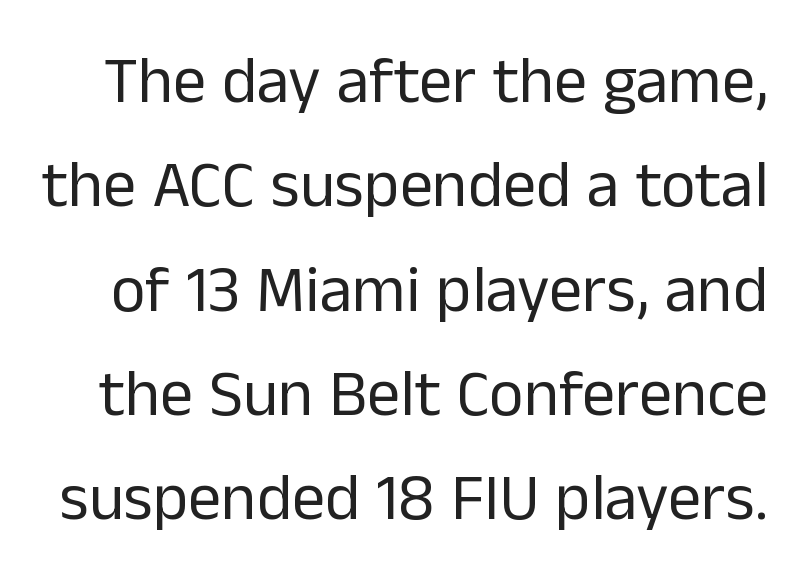
Q: Is the text bold? A: No.
Q: Is the text italic (slanted)? A: No, it is upright.
Q: Is the typeface a serif or a sans-serif typeface? A: Sans-serif.
Q: Is the text underlined? A: No.
Q: Is the spacing between letters normal or unusually wide? A: Normal.
Q: Is the spacing between lines tight, normal or loose? A: Normal.
Q: Width (condensed, normal, or wide)? A: Normal.
Q: Stroke contrast? A: Low.
Q: x-height? A: Medium.
Q: Monospaced? A: No.
